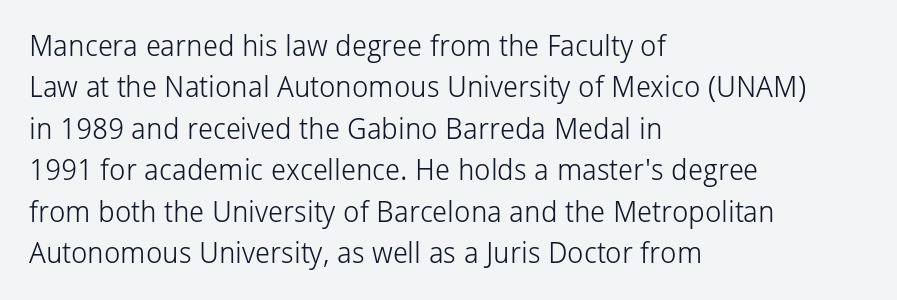
Q: Is the text bold? A: No.
Q: Is the text italic (slanted)? A: No, it is upright.
Q: Is the typeface a serif or a sans-serif typeface? A: Sans-serif.
Q: Is the text underlined? A: No.
Q: How is the paragraph aligned? A: Left-aligned.
Q: Is the spacing between letters normal or unusually wide? A: Normal.
Q: Is the spacing between lines tight, normal or loose? A: Normal.
Q: Width (condensed, normal, or wide)? A: Normal.
Q: Stroke contrast? A: Low.
Q: x-height? A: Medium.
Q: Monospaced? A: No.
